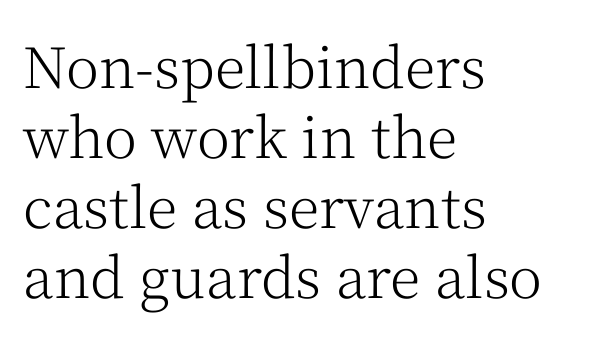
The rendering uses a moderate line-height, typical for paragraphs. Yep, those are serifs on the letters. Typeset ragged right — the left edge is the straight one. This is roman type, the default non-slanted kind. Summary of weight: not heavy and not bold. Plain, unruled lines of type.
